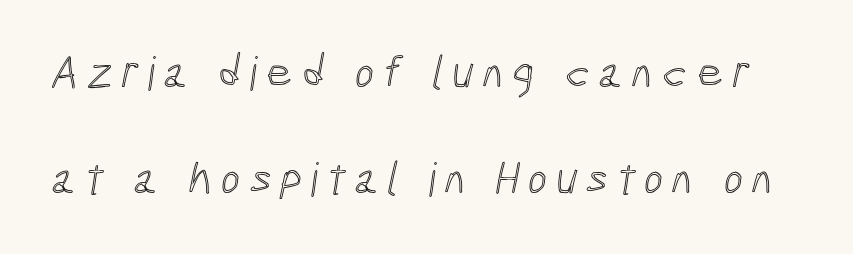
{"width": "condensed", "x_height": "medium", "monospaced": "no", "underline": "no", "line_spacing": "loose", "line_spacing_ratio": 2.31, "glyph_px": 46}
